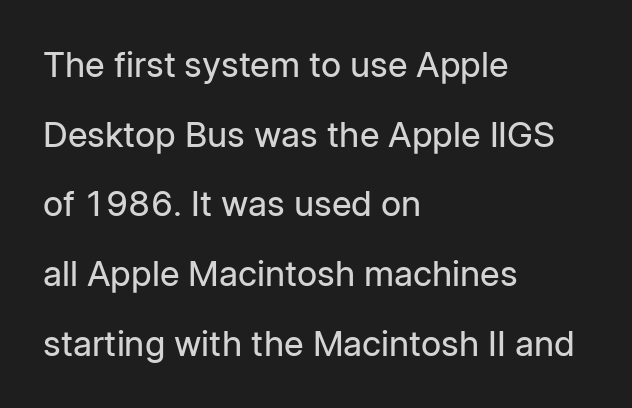
Q: Is the text bold? A: No.
Q: Is the text italic (slanted)? A: No, it is upright.
Q: Is the typeface a serif or a sans-serif typeface? A: Sans-serif.
Q: Is the text underlined? A: No.
Q: How is the paragraph aligned? A: Left-aligned.
Q: Is the spacing between letters normal or unusually wide? A: Normal.
Q: Is the spacing between lines tight, normal or loose? A: Loose.
Q: Width (condensed, normal, or wide)? A: Normal.
Q: Stroke contrast? A: Low.
Q: x-height? A: Medium.
Q: Monospaced? A: No.
